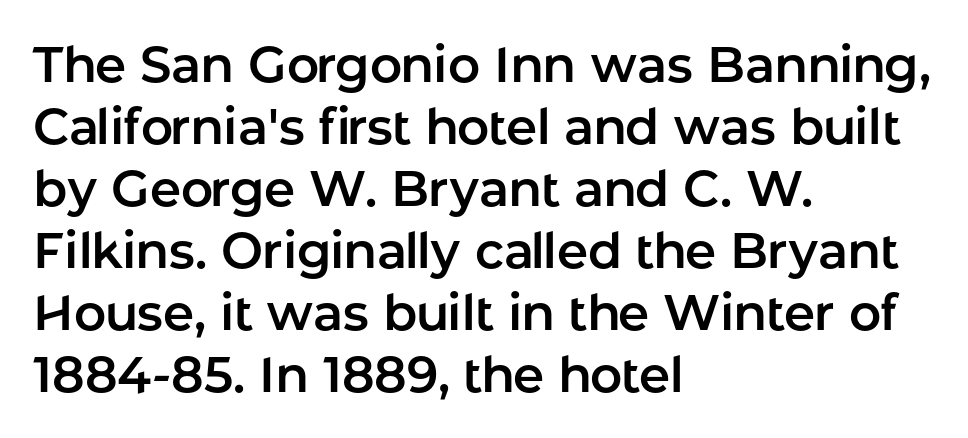
Q: Is the text italic (slanted)? A: No, it is upright.
Q: Is the typeface a serif or a sans-serif typeface? A: Sans-serif.
Q: Is the text underlined? A: No.
Q: How is the paragraph aligned? A: Left-aligned.
Q: Is the spacing between letters normal or unusually wide? A: Normal.
Q: Width (condensed, normal, or wide)? A: Normal.
Q: Stroke contrast? A: Low.
Q: x-height? A: Medium.
Q: Monospaced? A: No.
